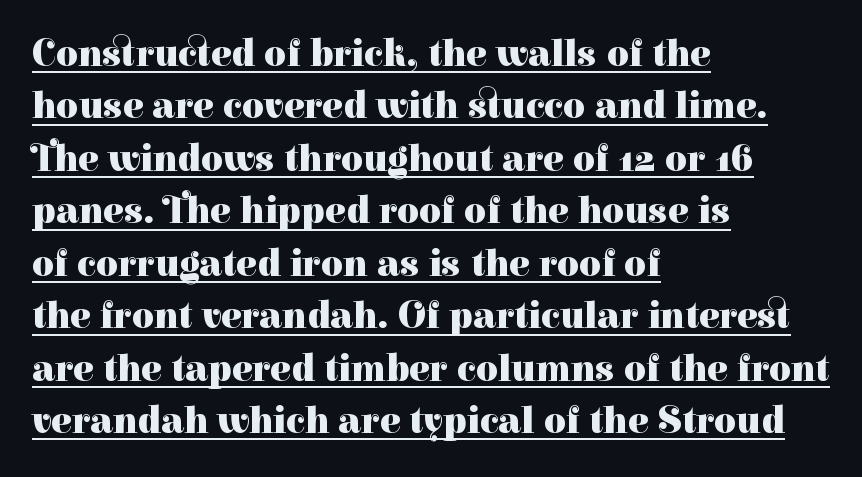
Q: Is the text bold? A: Yes.
Q: Is the text italic (slanted)? A: No, it is upright.
Q: Is the typeface a serif or a sans-serif typeface? A: Serif.
Q: Is the text underlined? A: Yes.
Q: How is the paragraph aligned? A: Left-aligned.
Q: Is the spacing between letters normal or unusually wide? A: Normal.
Q: Is the spacing between lines tight, normal or loose? A: Normal.
Q: Width (condensed, normal, or wide)? A: Normal.
Q: Stroke contrast? A: High.
Q: x-height? A: Medium.
Q: Monospaced? A: No.
